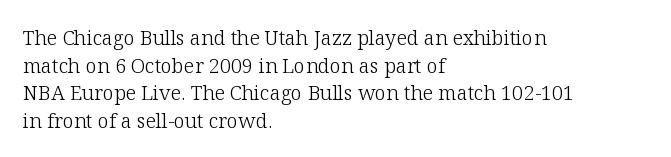
This rendering leaves character spacing at its baseline value. These lines stack with their left ends in a neat column. Reading down the column, the eye jumps a familiar distance to each next line. Stroke mass is kept to a normal reading level or below. Unlike italic type, these characters show no tilt at all. No word sits above an underline.
